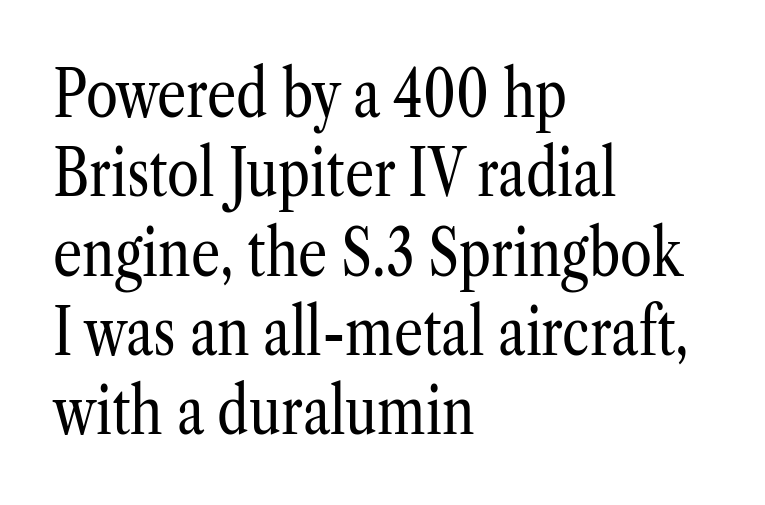
The image shows 65 px regular-weight, condensed serif type, upright; set left-aligned, line spacing 1.22x, normal letter spacing, not underlined; low stroke contrast and a medium x-height.
